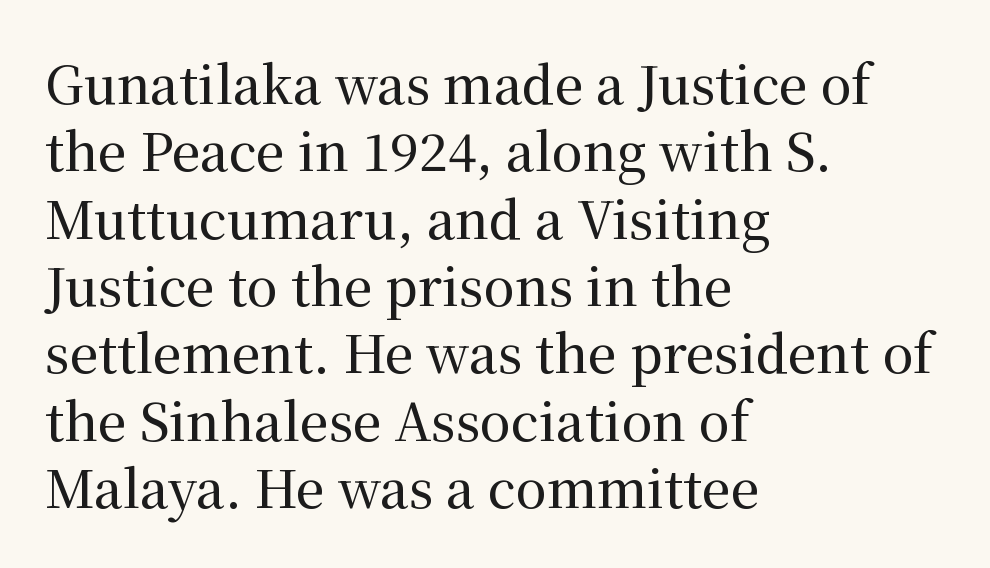
{"serif": "yes", "italic": "no", "width": "normal", "stroke_contrast": "medium", "x_height": "medium", "monospaced": "no", "underline": "no", "align": "left", "line_spacing": "normal", "line_spacing_ratio": 1.32, "letter_spacing": "normal", "letter_spacing_em": 0.0, "glyph_px": 51}
